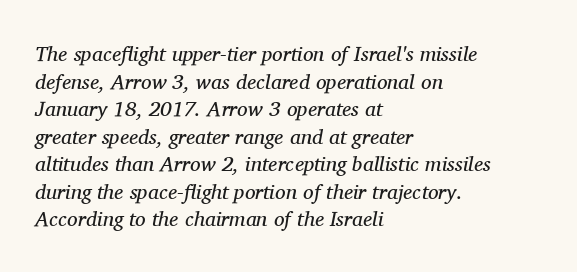
{"italic": "yes", "lean": "right", "slant_degrees": 11, "bold": "no", "underline": "no", "align": "left", "line_spacing": "normal", "line_spacing_ratio": 1.31, "letter_spacing": "normal", "letter_spacing_em": 0.0, "glyph_px": 21}
